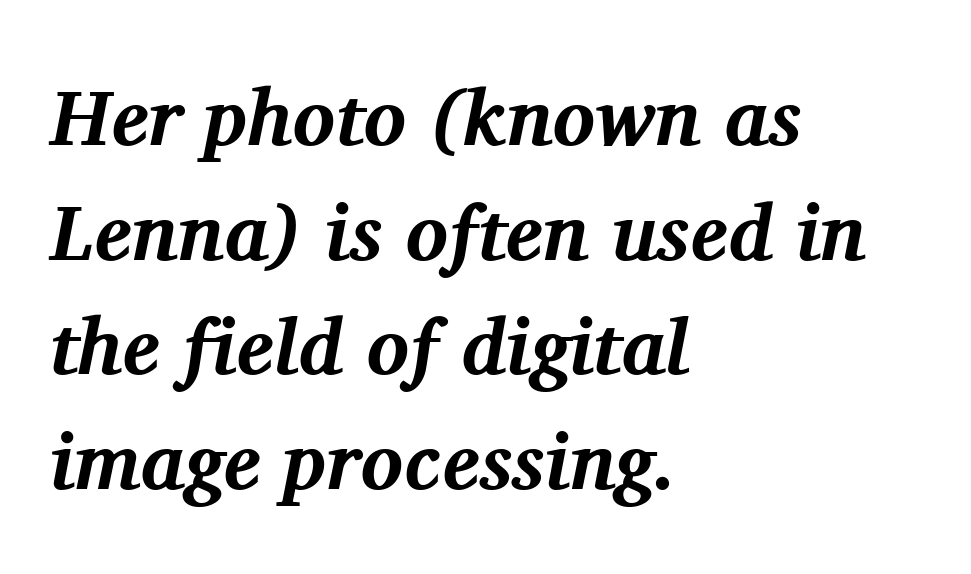
The image shows 79 px bold serif type, italic (leaning right); set left-aligned, normal line spacing (1.45x), normal letter spacing, not underlined; medium stroke contrast and a medium x-height.
